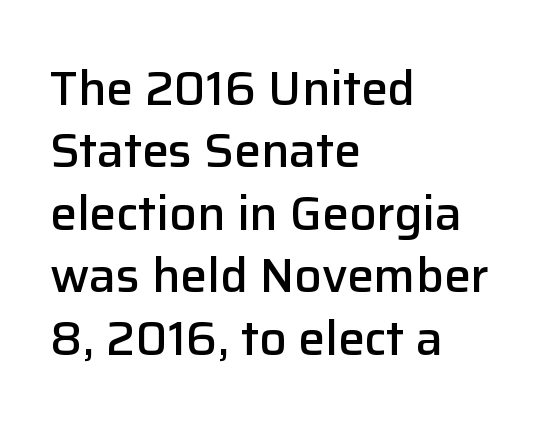
{"serif": "no", "italic": "no", "bold": "semi", "weight": "semibold", "width": "normal", "stroke_contrast": "low", "x_height": "medium", "monospaced": "no", "underline": "no", "align": "left", "line_spacing": "normal", "line_spacing_ratio": 1.3, "letter_spacing": "normal", "letter_spacing_em": 0.0, "glyph_px": 48}
